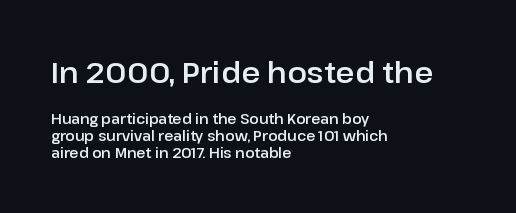
{"serif": "no", "italic": "no", "width": "normal", "stroke_contrast": "low", "x_height": "medium", "monospaced": "no", "underline": "no", "align": "left", "line_spacing_ratio": 1.2, "letter_spacing": "normal", "letter_spacing_em": 0.0, "larger_block": "first", "size_ratio": 2.07, "glyph_px": 29}
